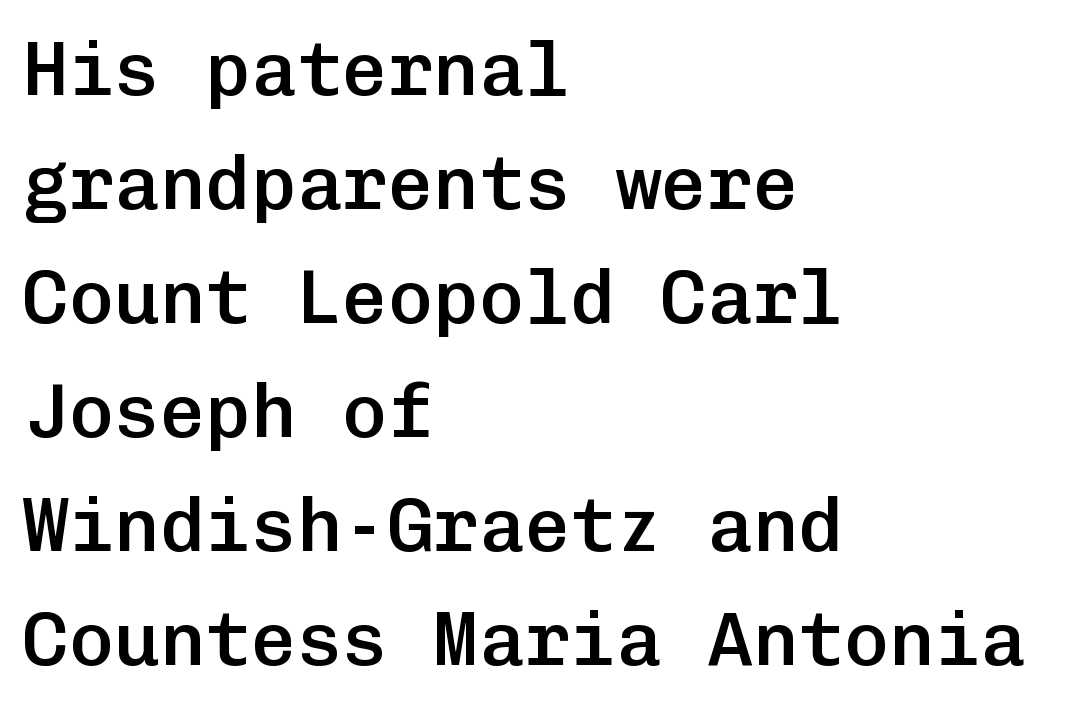
The image shows 76 px semibold sans-serif type, upright, monospaced; set left-aligned, normal line spacing (1.5x), normal letter spacing, not underlined; low stroke contrast and a medium x-height.
